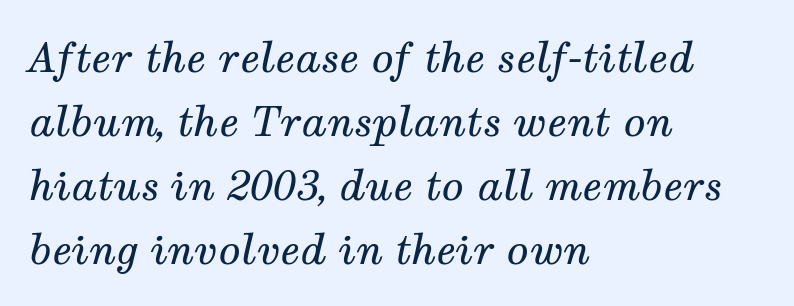
{"serif": "yes", "italic": "yes", "lean": "right", "slant_degrees": 12, "bold": "no", "weight": "regular", "width": "normal", "stroke_contrast": "medium", "x_height": "medium", "monospaced": "no", "underline": "no", "align": "left", "line_spacing": "normal", "line_spacing_ratio": 1.56, "letter_spacing": "normal", "letter_spacing_em": 0.0, "glyph_px": 41}
